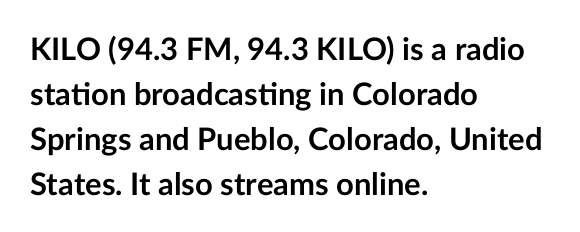
The image shows 31 px semibold sans-serif type, upright; set left-aligned, normal line spacing (1.45x), normal letter spacing, not underlined; low stroke contrast and a medium x-height.
